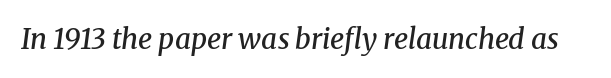
The image shows 28 px semibold serif type, italic (leaning right); set normal letter spacing, not underlined; medium stroke contrast and a medium x-height.
